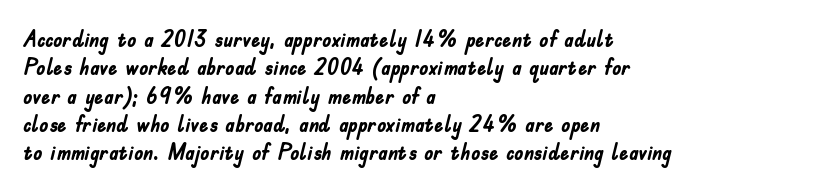
Q: Is the text bold? A: Yes.
Q: Is the text italic (slanted)? A: Yes.
Q: Is the text underlined? A: No.
Q: How is the paragraph aligned? A: Left-aligned.
Q: Is the spacing between letters normal or unusually wide? A: Normal.
